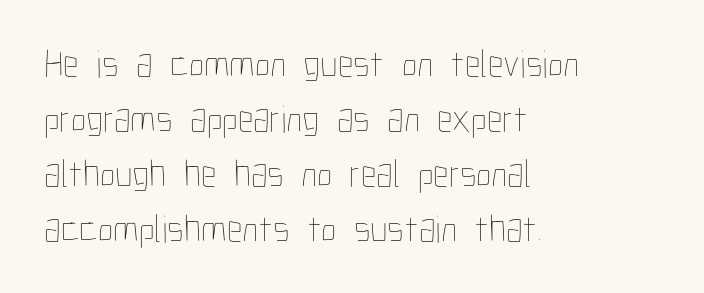
The rendering keeps characters at their native spacing. Notice how descenders clear the ascenders below comfortably — that's standard leading. Do the letters lean? They stand straight. Heft: none added — not bold. Caption: multi-line text, flush left, ragged right.
